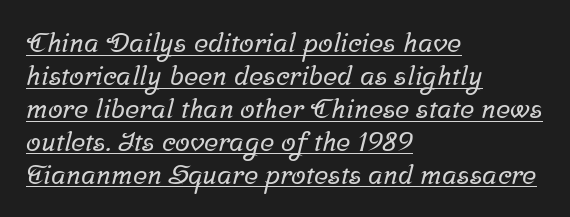
The image shows 27 px text type; set left-aligned, line spacing 1.22x, normal letter spacing, underlined.
